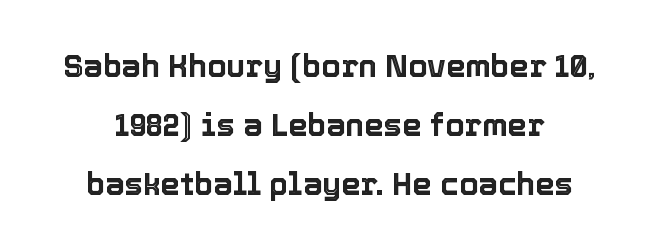
The image shows 31 px text type, upright; set loose line spacing (1.91x), normal letter spacing, not underlined; a medium x-height.
